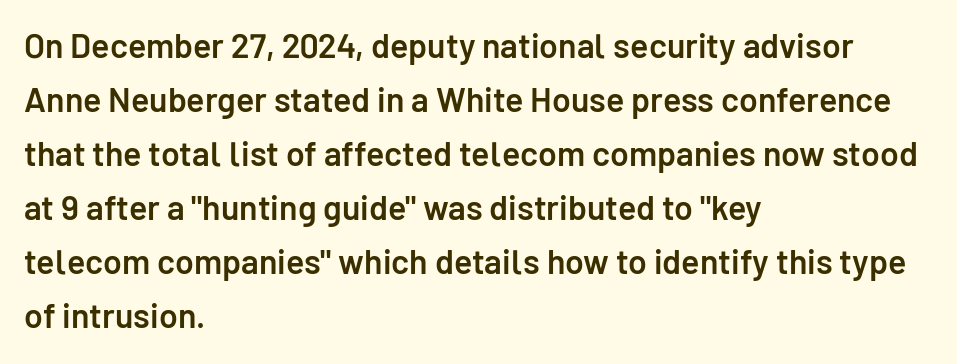
Leading: standard. Spacing between characters is what you'd get straight out of the box. This rendering uses left alignment, leaving the right contour irregular. No feet cap the strokes, marking this as sans-serif type. Think of a printed novel: that variable character pitch is what you see here.
